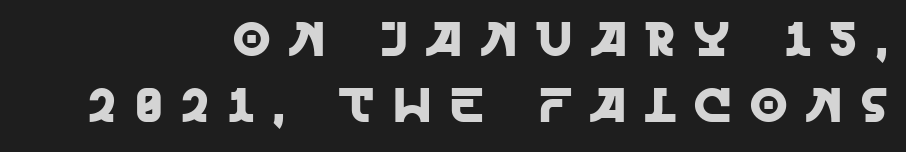
The image shows 48 px sans-serif type, upright; set right-aligned, normal line spacing (1.38x), unusually wide letter spacing (+0.39 em), not underlined; a large x-height.
